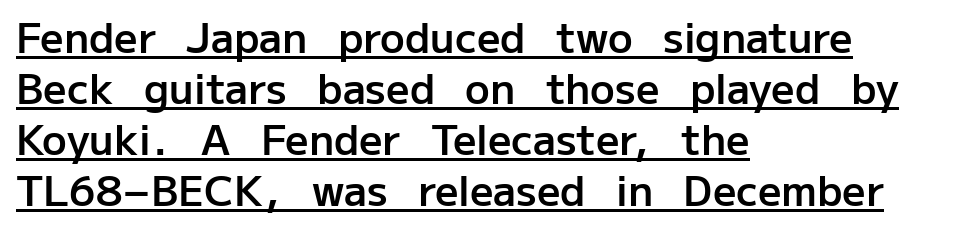
{"serif": "no", "italic": "no", "bold": "semi", "weight": "semibold", "width": "normal", "stroke_contrast": "low", "x_height": "medium", "monospaced": "no", "underline": "yes", "align": "left", "line_spacing_ratio": 1.24, "letter_spacing": "normal", "letter_spacing_em": 0.0, "glyph_px": 41}
